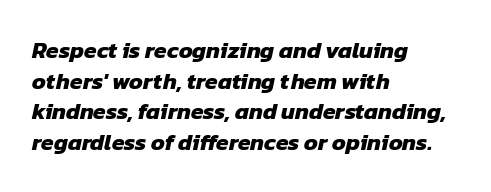
The image shows 23 px bold type; set left-aligned, normal line spacing (1.33x), normal letter spacing, not underlined.
